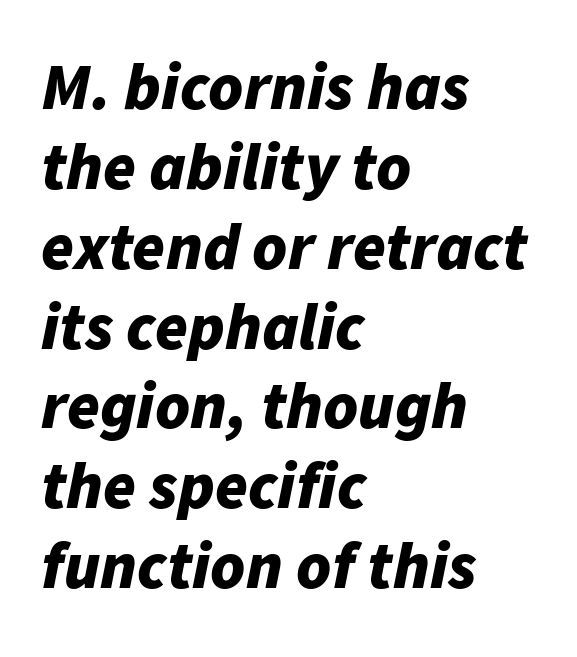
The image shows 66 px bold type, italic (leaning right); set left-aligned, line spacing 1.21x, normal letter spacing, not underlined; low stroke contrast and a medium x-height.
